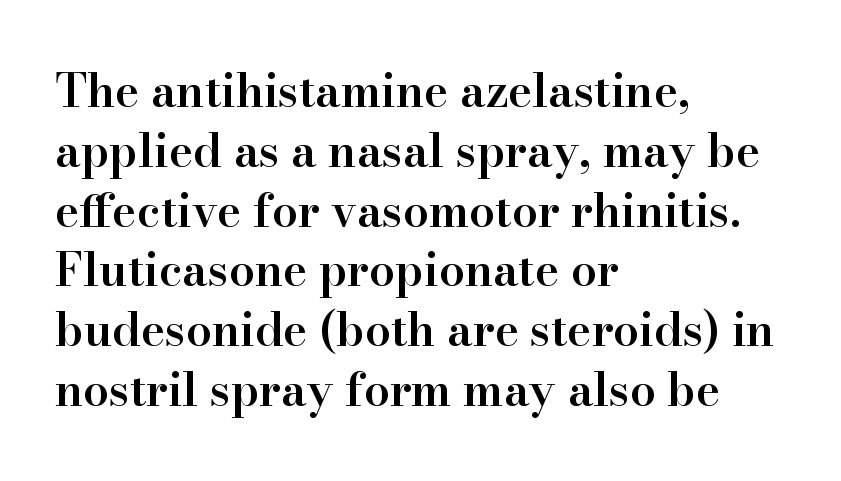
The image shows 46 px semibold serif type, upright; set left-aligned, normal line spacing (1.3x), normal letter spacing, not underlined; high stroke contrast and a small x-height.
